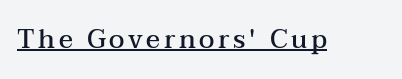
Caption: lettering with a line underneath. What weight is shown? A semibold, between regular and bold. A roman cut, with each character standing at attention.
